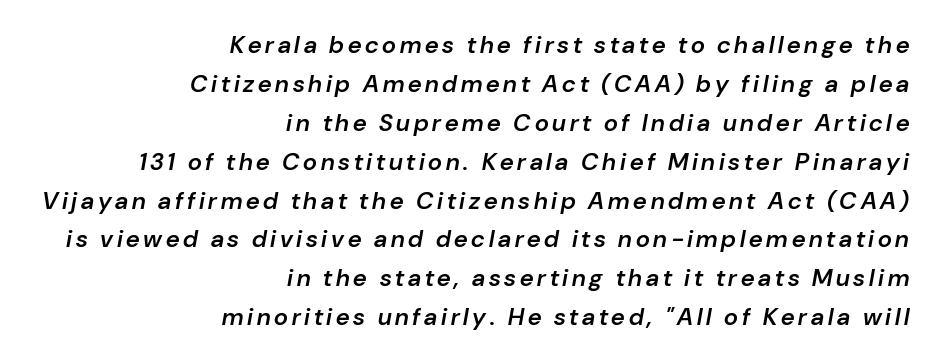
Q: Is the text bold? A: Semi-bold.
Q: Is the text italic (slanted)? A: Yes, it leans right by about 10 degrees.
Q: Is the text underlined? A: No.
Q: How is the paragraph aligned? A: Right-aligned.
Q: Is the spacing between lines tight, normal or loose? A: Normal.
